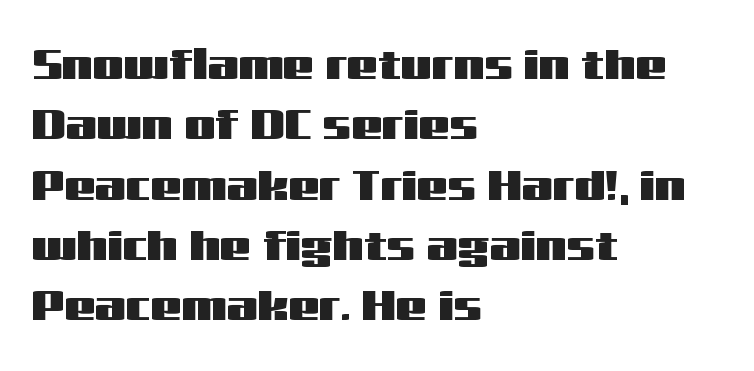
Is this a fixed-width face? No — the glyphs have proportional, varying widths. Is there much room between lines? A standard amount, neither cramped nor airy. Nobody touched the tracking dial on this one. The ragged edge is on the right, which tells us the setting is flush left.
